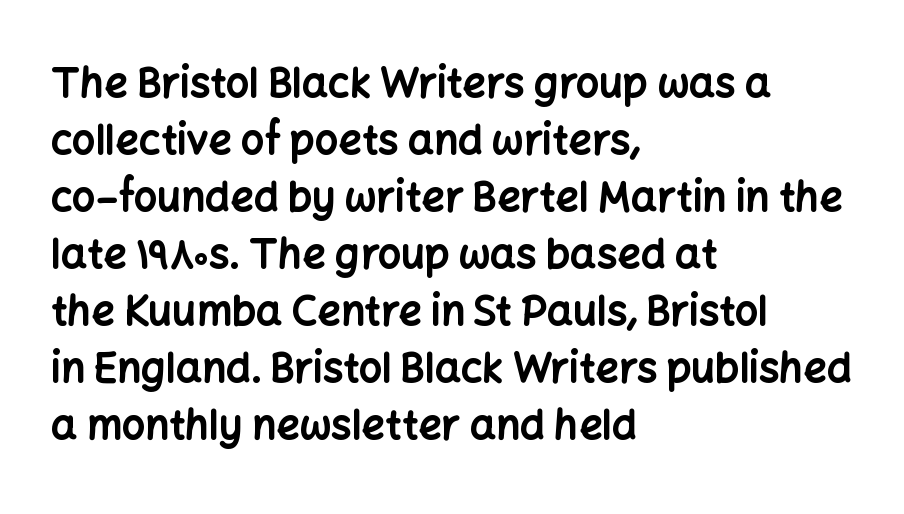
The image shows 41 px bold sans-serif type, upright; set left-aligned, normal line spacing (1.39x), normal letter spacing, not underlined; low stroke contrast and a medium x-height.
